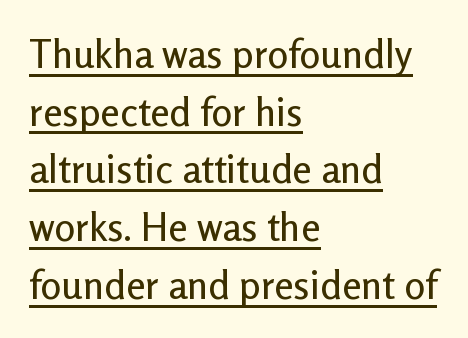
Notice how the stems are strictly vertical — no italics here. Typographically, this falls in the sans-serif category. Looks like regular typesetting: each glyph gets only the width it needs. Students, note that the glyphs here touch the page at normal intervals. Students, observe the line beneath the letters — that is underlining. This sample is left-justified, so line endings fall wherever the words run out.
